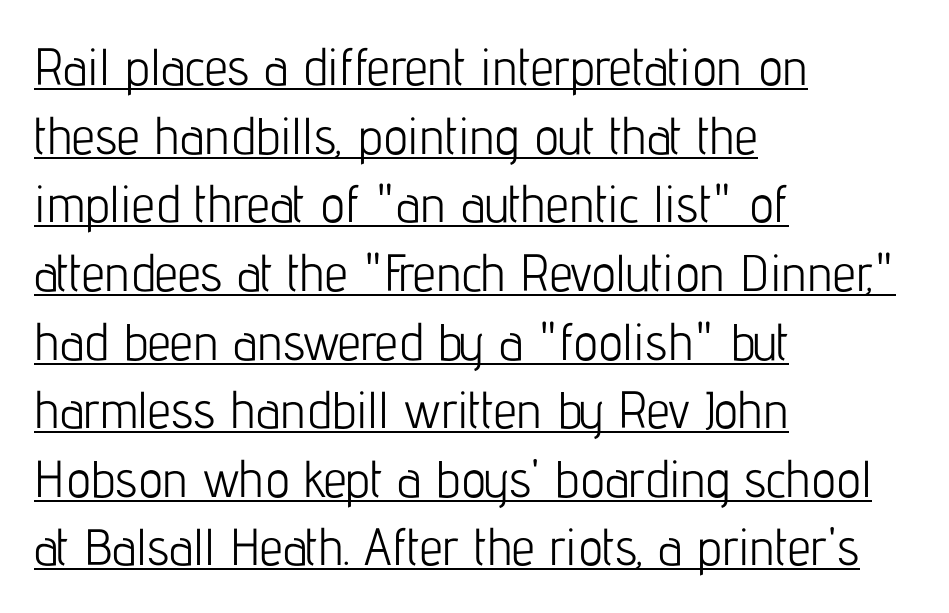
Proportional: the letters do not fall into vertical columns. The letters stand upright; this is a roman face. Examine the stroke ends and you'll find no serifs. Descenders here cross a horizontal rule under the line. The paragraph shown leans on its left margin. Unbolded letterforms with no extra heft.
